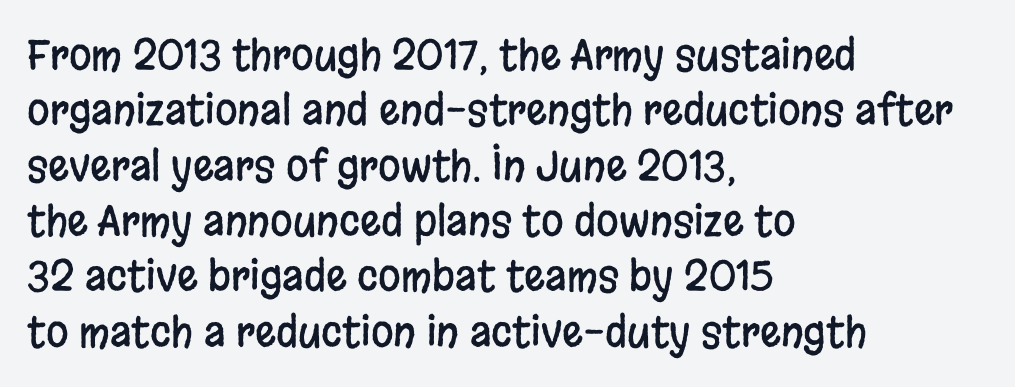
The image shows 41 px condensed sans-serif type, upright; set left-aligned, normal line spacing (1.35x), normal letter spacing, not underlined; low stroke contrast and a large x-height.
